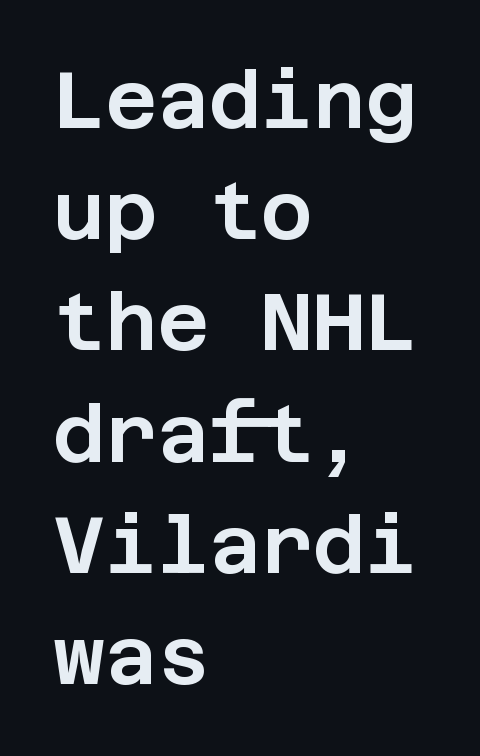
Nobody touched the tracking dial on this one. The designer went with a sans here, leaving each stem footless. The foot of each line stays bare and open. Reading down the block, your eye returns to a fixed left position each line. Posture: straight, roman, zero tilt. Normally led — the rows are evenly, conventionally spaced.
